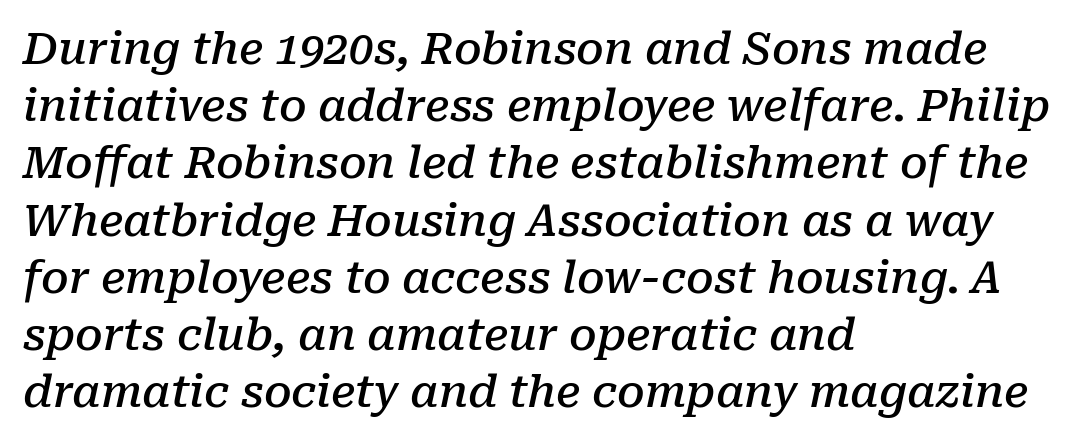
{"serif": "yes", "italic": "yes", "lean": "right", "slant_degrees": 10, "bold": "semi", "weight": "semibold", "width": "normal", "stroke_contrast": "low", "x_height": "medium", "monospaced": "no", "underline": "no", "align": "left", "line_spacing": "normal", "line_spacing_ratio": 1.3, "letter_spacing": "normal", "letter_spacing_em": 0.0, "glyph_px": 44}
